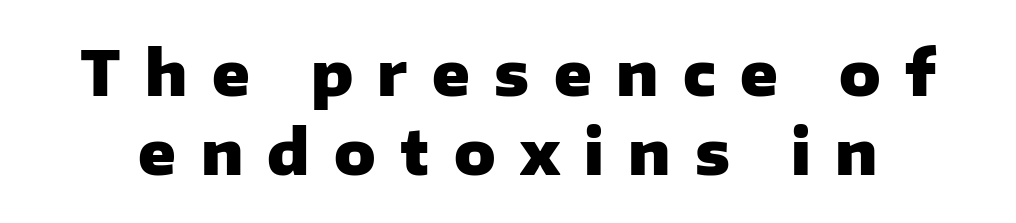
Tracking value appears strongly positive — letters spread wide. Plenty of ink on the page — the face is bold. Grotesque or geometric, the face here clearly has no serifs. Notice how the stems are strictly vertical — no italics here. This rendering features lettering with no underline. Each letter keeps its own natural width here, so spacing adapts to shape.
